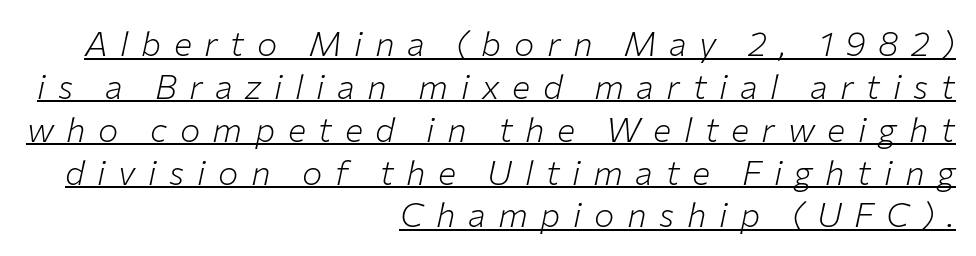
The image shows 34 px light type, italic (leaning right); set right-aligned, normal line spacing (1.26x), unusually wide letter spacing (+0.37 em), underlined; low stroke contrast and a medium x-height.
